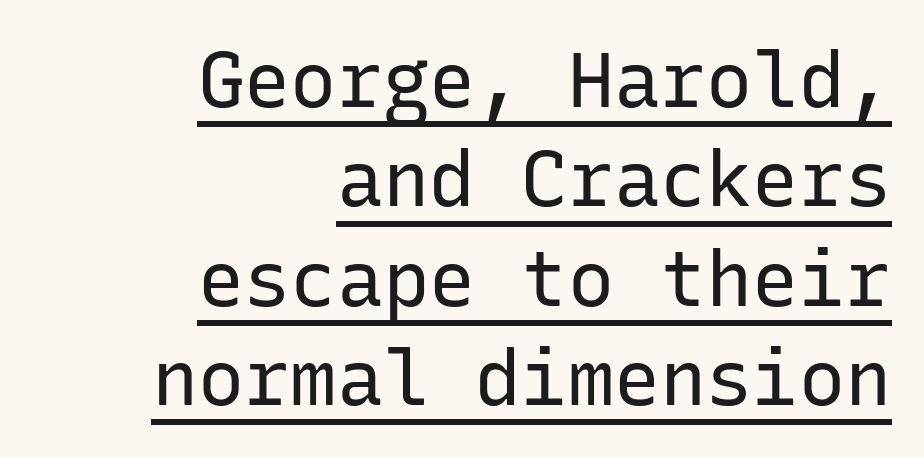
The image shows 77 px regular-weight sans-serif type, upright, monospaced; set right-aligned, normal line spacing (1.29x), normal letter spacing, underlined; low stroke contrast and a medium x-height.
